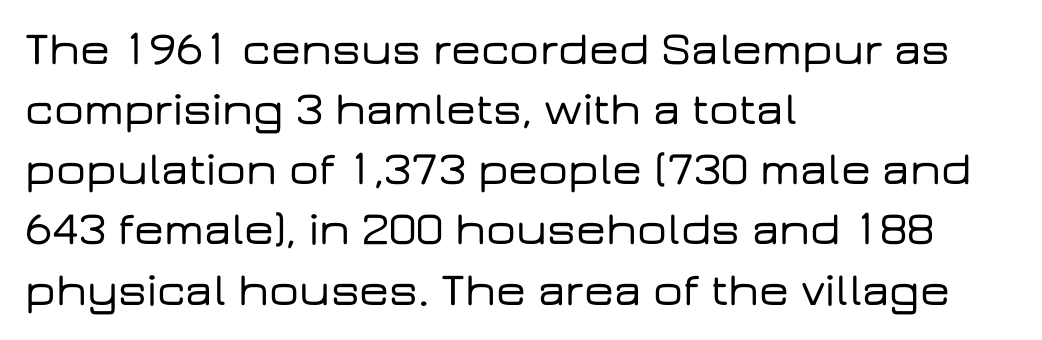
Q: Is the text italic (slanted)? A: No, it is upright.
Q: Is the typeface a serif or a sans-serif typeface? A: Sans-serif.
Q: Is the text underlined? A: No.
Q: How is the paragraph aligned? A: Left-aligned.
Q: Is the spacing between letters normal or unusually wide? A: Normal.
Q: Is the spacing between lines tight, normal or loose? A: Normal.
Q: Width (condensed, normal, or wide)? A: Wide.
Q: Stroke contrast? A: Low.
Q: x-height? A: Medium.
Q: Monospaced? A: No.
